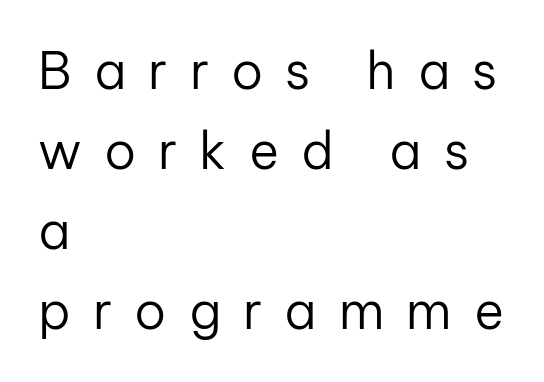
Q: Is the text bold? A: No.
Q: Is the text italic (slanted)? A: No, it is upright.
Q: Is the typeface a serif or a sans-serif typeface? A: Sans-serif.
Q: Is the text underlined? A: No.
Q: How is the paragraph aligned? A: Left-aligned.
Q: Is the spacing between letters normal or unusually wide? A: Unusually wide.
Q: Is the spacing between lines tight, normal or loose? A: Normal.
Q: Width (condensed, normal, or wide)? A: Normal.
Q: Stroke contrast? A: Low.
Q: x-height? A: Medium.
Q: Monospaced? A: No.
